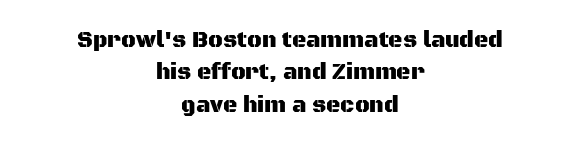
{"italic": "no", "underline": "no", "align": "center", "line_spacing": "normal", "line_spacing_ratio": 1.47, "letter_spacing": "normal", "letter_spacing_em": 0.0, "glyph_px": 22}
